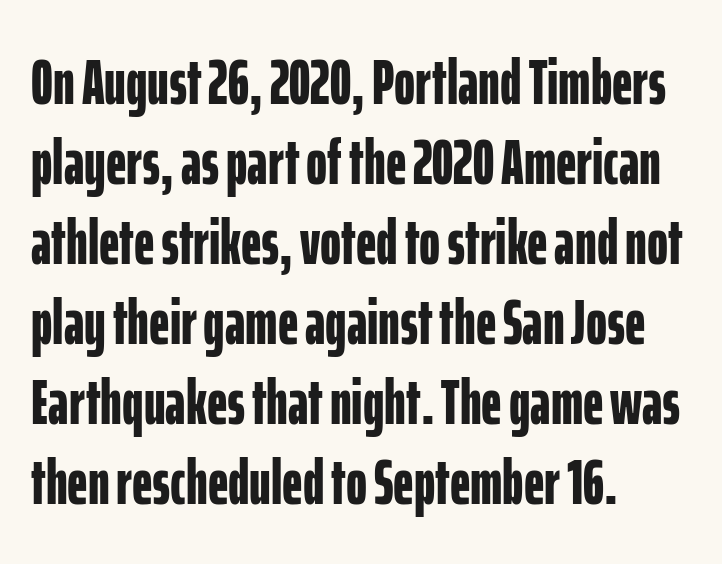
Q: Is the text bold? A: Yes.
Q: Is the text italic (slanted)? A: No, it is upright.
Q: Is the typeface a serif or a sans-serif typeface? A: Sans-serif.
Q: Is the text underlined? A: No.
Q: How is the paragraph aligned? A: Left-aligned.
Q: Is the spacing between letters normal or unusually wide? A: Normal.
Q: Is the spacing between lines tight, normal or loose? A: Normal.
Q: Width (condensed, normal, or wide)? A: Condensed.
Q: Stroke contrast? A: Low.
Q: x-height? A: Medium.
Q: Monospaced? A: No.
